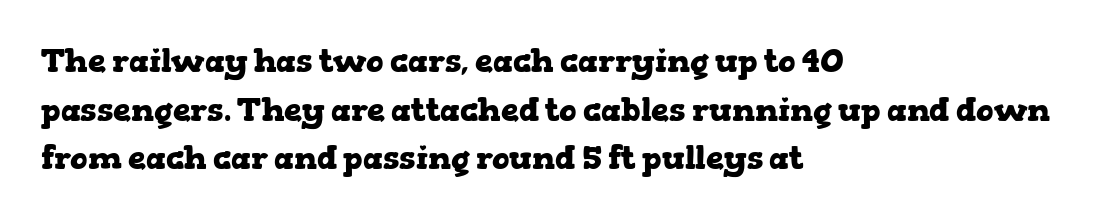
The image shows 32 px heavy, wide serif type, upright; set left-aligned, normal line spacing (1.52x), normal letter spacing, not underlined; low stroke contrast and a medium x-height.
